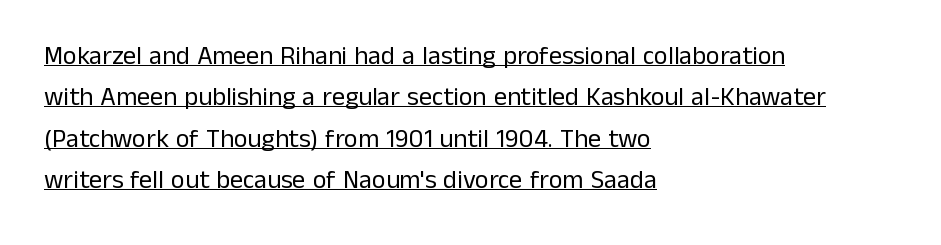
Q: Is the text bold? A: No.
Q: Is the text italic (slanted)? A: No, it is upright.
Q: Is the text underlined? A: Yes.
Q: How is the paragraph aligned? A: Left-aligned.
Q: Is the spacing between letters normal or unusually wide? A: Normal.
Q: Is the spacing between lines tight, normal or loose? A: Normal.
